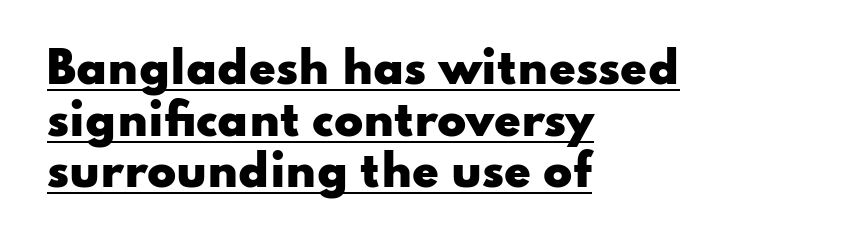
The image shows 43 px heavy, wide sans-serif type, upright; set left-aligned, line spacing 1.2x, normal letter spacing, underlined; low stroke contrast and a small x-height.
